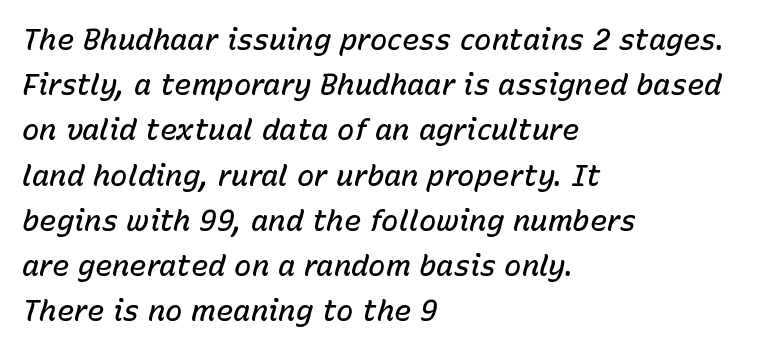
Q: Is the text bold? A: Semi-bold.
Q: Is the text italic (slanted)? A: Yes, it leans right by about 15 degrees.
Q: Is the text underlined? A: No.
Q: How is the paragraph aligned? A: Left-aligned.
Q: Is the spacing between letters normal or unusually wide? A: Normal.
Q: Is the spacing between lines tight, normal or loose? A: Normal.
Q: Width (condensed, normal, or wide)? A: Normal.
Q: Stroke contrast? A: Low.
Q: x-height? A: Medium.
Q: Monospaced? A: No.
